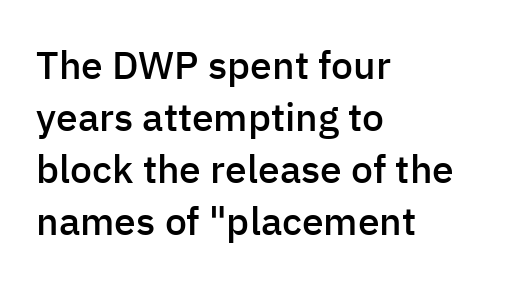
In terms of letterform style, serifs are entirely absent. The rendering keeps characters at their native spacing. Whoever set this chose a conventional vertical rhythm. Horizontal alignment here is leftward, the default for most running prose.
